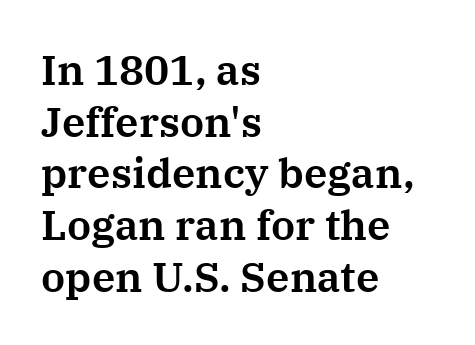
The image shows 42 px serif type, upright; set left-aligned, line spacing 1.23x, normal letter spacing, not underlined; medium stroke contrast and a medium x-height.
